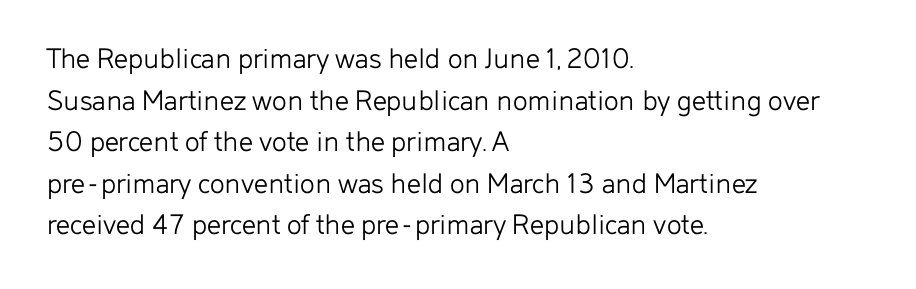
The image shows 31 px light sans-serif type, upright; set left-aligned, normal line spacing (1.34x), normal letter spacing, not underlined; low stroke contrast and a medium x-height.
